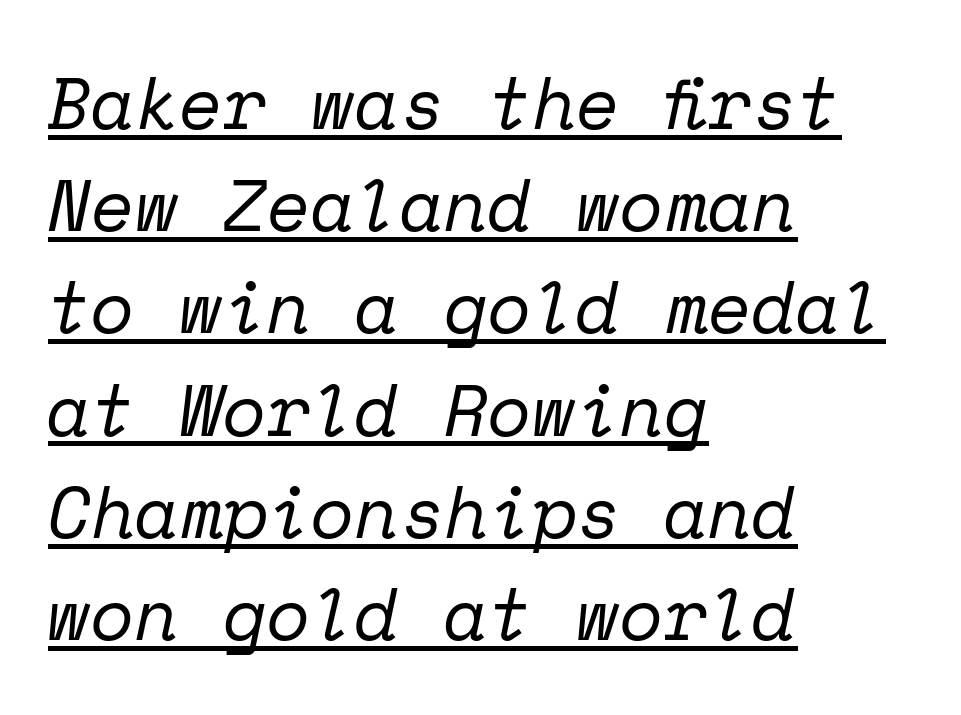
The image shows 72 px regular-weight serif type, italic (leaning right), monospaced; set left-aligned, normal line spacing (1.42x), normal letter spacing, underlined; low stroke contrast and a medium x-height.
